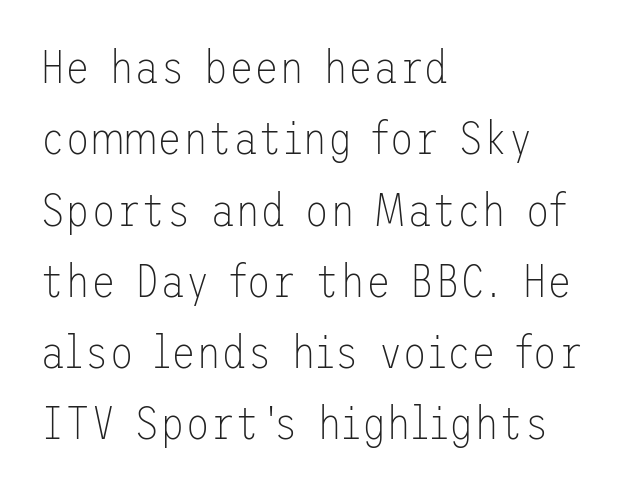
The image shows 46 px thin sans-serif type, upright; set left-aligned, normal line spacing (1.55x), normal letter spacing, not underlined; low stroke contrast and a medium x-height.
